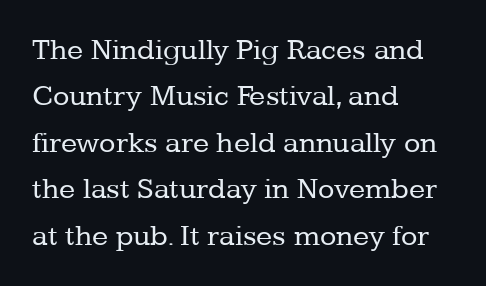
The passage shown is not underscored anywhere. I'd call this a serif setting — the letters wear small feet. These lines are set flush left with a ragged right edge. The font is comparable to plain body text, perhaps lighter. Interline gaps are of average width in this sample. You can tell it's not italic because the verticals are truly vertical.
